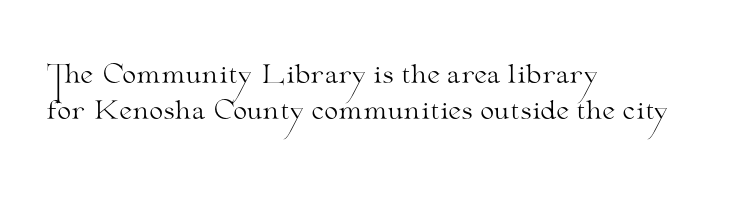
Q: Is the text bold? A: No.
Q: Is the text italic (slanted)? A: No, it is upright.
Q: Is the text underlined? A: No.
Q: How is the paragraph aligned? A: Left-aligned.
Q: Is the spacing between letters normal or unusually wide? A: Normal.
Q: Is the spacing between lines tight, normal or loose? A: Normal.
